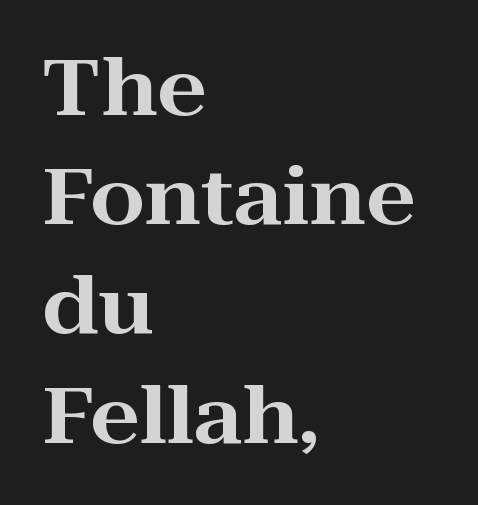
The designer went with a serif here, giving each stem small feet. You could not count columns in this text — the font is proportionally spaced. The strip under each line holds only bare page. Is there any slant? The stems are plumb. Leftover space on each line is placed entirely after the last word. If you measured baseline to baseline, you'd find a middling distance.
